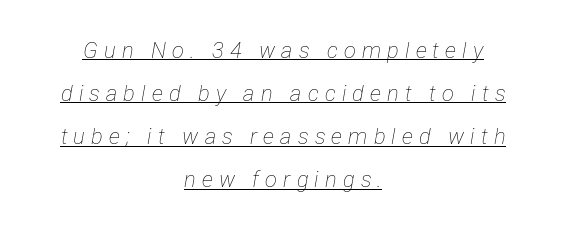
The axis of the letterforms is tilted away from vertical. Glyph-to-glyph distance is far greater than everyday printed text. Looks like someone drew a line under every word here. The typeface has the unassuming heft of standard copy or less. Typeset on center — no edge is straight.
